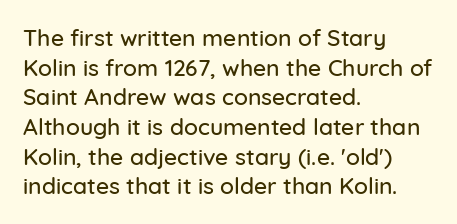
Q: Is the text italic (slanted)? A: No, it is upright.
Q: Is the text underlined? A: No.
Q: How is the paragraph aligned? A: Left-aligned.
Q: Is the spacing between letters normal or unusually wide? A: Normal.
Q: Is the spacing between lines tight, normal or loose? A: Normal.
